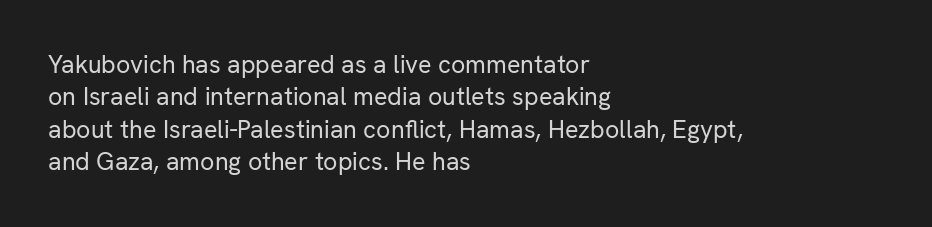
Q: Is the text bold? A: No.
Q: Is the text italic (slanted)? A: No, it is upright.
Q: Is the text underlined? A: No.
Q: How is the paragraph aligned? A: Left-aligned.
Q: Is the spacing between letters normal or unusually wide? A: Normal.
Q: Is the spacing between lines tight, normal or loose? A: Normal.
